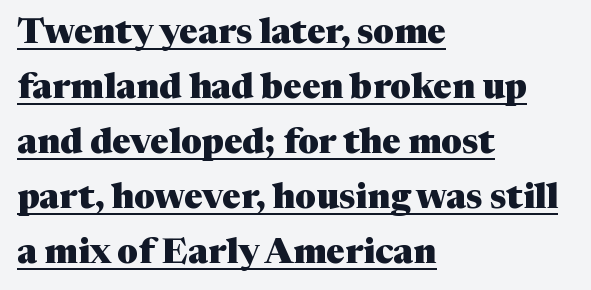
{"serif": "yes", "italic": "no", "bold": "yes", "weight": "heavy", "width": "normal", "stroke_contrast": "medium", "x_height": "medium", "monospaced": "no", "underline": "yes", "align": "left", "line_spacing": "normal", "line_spacing_ratio": 1.57, "letter_spacing": "normal", "letter_spacing_em": 0.0, "glyph_px": 35}
